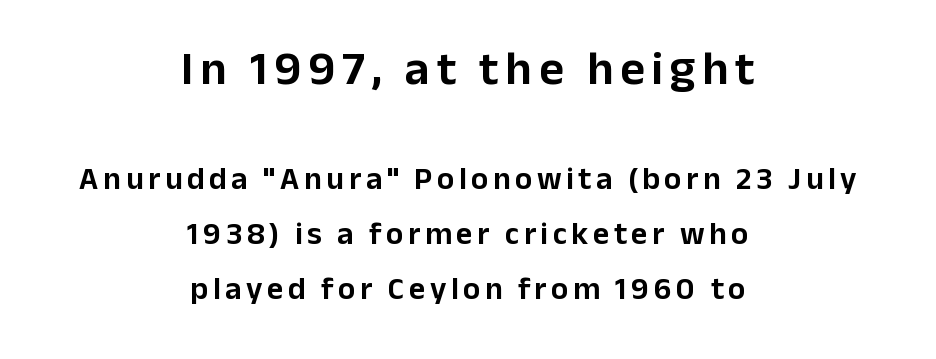
Q: Is the text italic (slanted)? A: No, it is upright.
Q: Is the typeface a serif or a sans-serif typeface? A: Sans-serif.
Q: Is the text underlined? A: No.
Q: How is the paragraph aligned? A: Centered.
Q: Which block of text is set in a larger size, the first (top) or the second (bottom)? A: The first (top) one.
Q: Width (condensed, normal, or wide)? A: Normal.
Q: Stroke contrast? A: Low.
Q: x-height? A: Medium.
Q: Monospaced? A: No.
